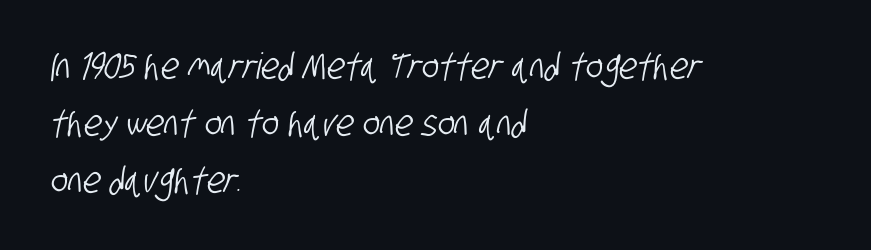
This sample has the flowing, uneven cadence of proportional lettering. A typesetter would label this face a sans. Rows of type keep a routine distance in the vertical direction. The gaps between neighbouring characters are ordinary and unremarkable. Quick note: underline off.
